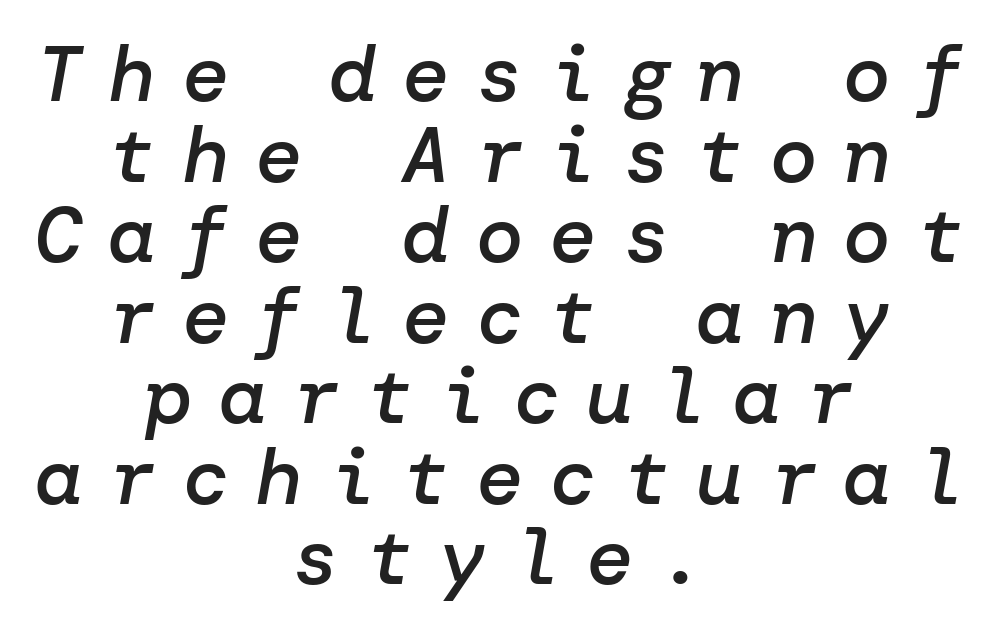
The image shows 79 px semibold type, italic (leaning right); set centered, tight line spacing (1.02x), unusually wide letter spacing (+0.33 em), not underlined; low stroke contrast and a medium x-height.
